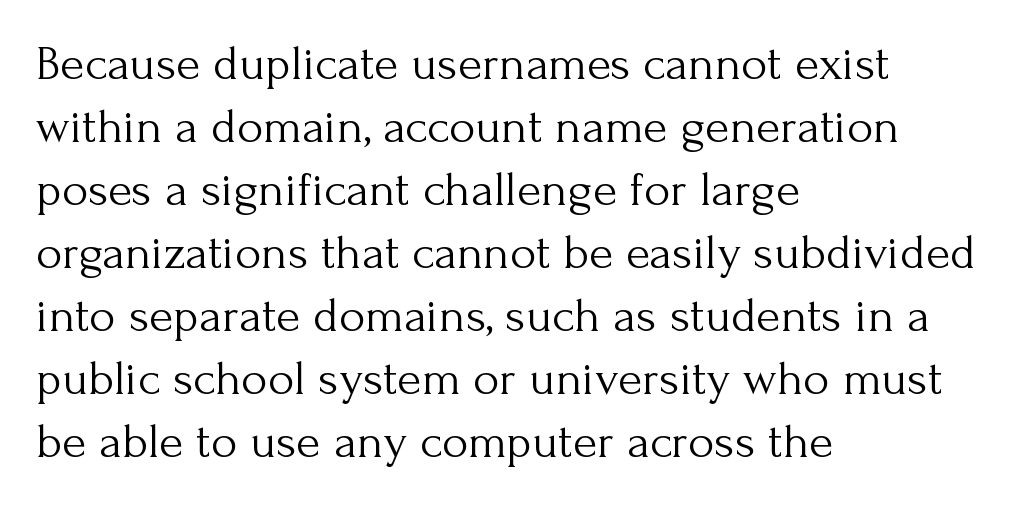
{"serif": "yes", "italic": "no", "bold": "no", "weight": "light", "width": "normal", "stroke_contrast": "medium", "x_height": "small", "monospaced": "no", "underline": "no", "align": "left", "line_spacing": "normal", "line_spacing_ratio": 1.26, "letter_spacing": "normal", "letter_spacing_em": 0.0, "glyph_px": 50}
